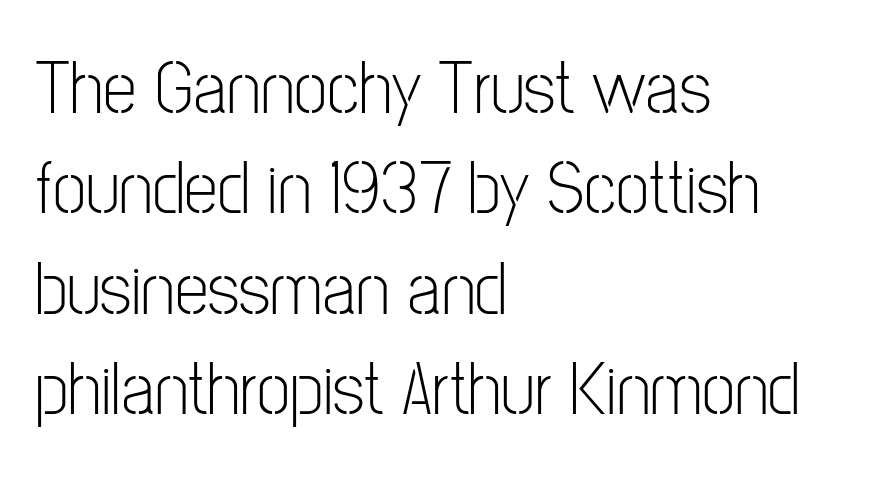
The image shows 76 px light, condensed sans-serif type, upright; set left-aligned, normal line spacing (1.32x), normal letter spacing, not underlined; low stroke contrast and a medium x-height.
